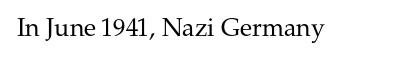
The image shows 25 px text type, upright; set normal letter spacing, not underlined.
